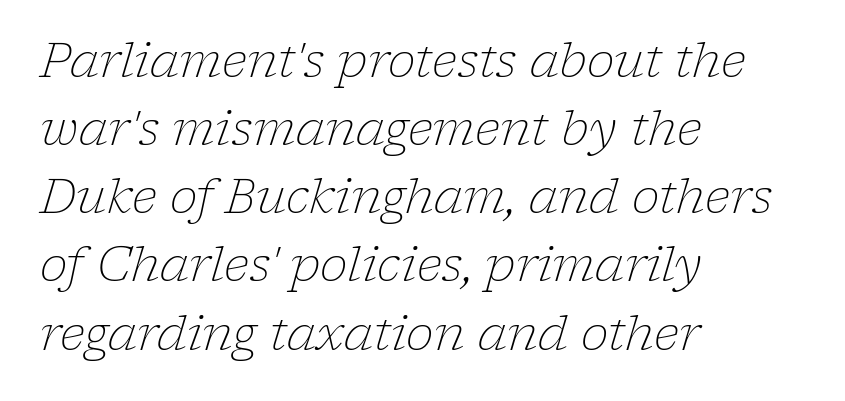
{"serif": "yes", "italic": "yes", "lean": "right", "slant_degrees": 17, "bold": "no", "weight": "light", "width": "normal", "stroke_contrast": "low", "x_height": "medium", "monospaced": "no", "underline": "no", "align": "left", "line_spacing": "normal", "line_spacing_ratio": 1.45, "letter_spacing": "normal", "letter_spacing_em": 0.0, "glyph_px": 47}
